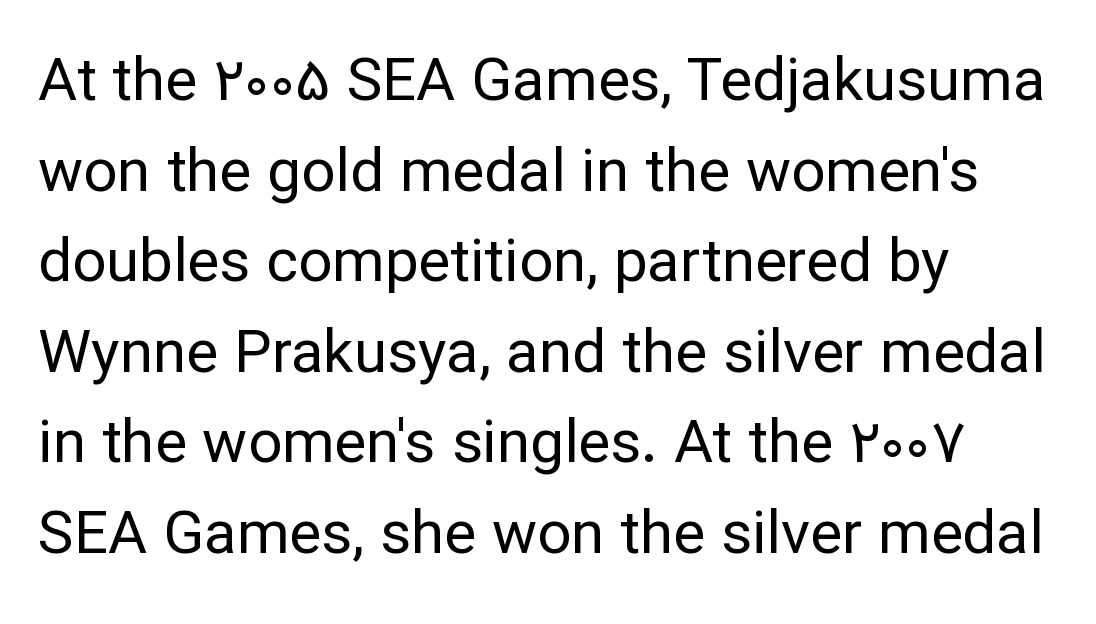
The image shows 60 px regular-weight sans-serif type, upright; set left-aligned, normal line spacing (1.51x), normal letter spacing, not underlined; low stroke contrast and a medium x-height.
